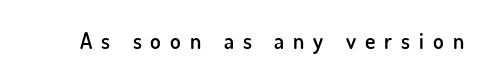
Q: Is the text bold? A: Semi-bold.
Q: Is the text italic (slanted)? A: No, it is upright.
Q: Is the text underlined? A: No.
Q: Is the spacing between letters normal or unusually wide? A: Unusually wide.
